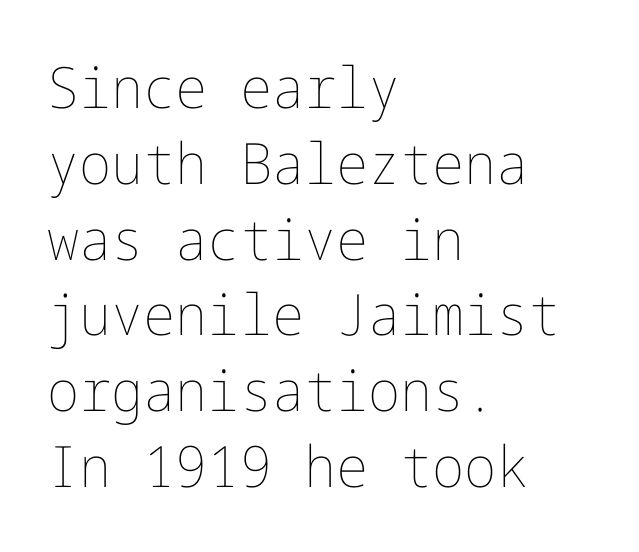
The paragraph shown leans on its left margin. Default kerning and tracking; the words read as compact shapes. The weight would be labelled regular, book, light, or lighter still. This block has exactly the height ordinary leading produces. The foot of each line stays bare and open. Posture: straight, roman, zero tilt.
